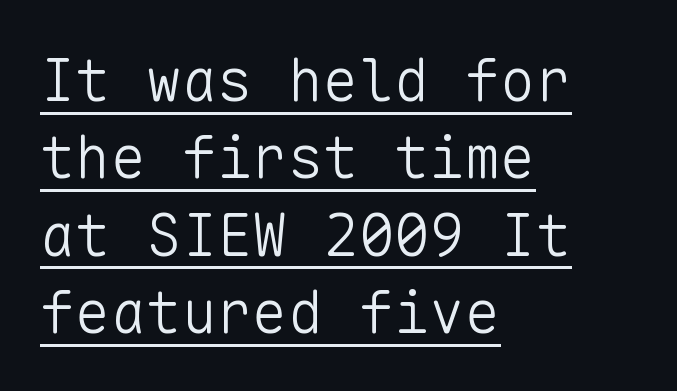
Q: Is the text bold? A: No.
Q: Is the text italic (slanted)? A: No, it is upright.
Q: Is the typeface a serif or a sans-serif typeface? A: Sans-serif.
Q: Is the text underlined? A: Yes.
Q: How is the paragraph aligned? A: Left-aligned.
Q: Is the spacing between letters normal or unusually wide? A: Normal.
Q: Is the spacing between lines tight, normal or loose? A: Normal.
Q: Width (condensed, normal, or wide)? A: Normal.
Q: Stroke contrast? A: Low.
Q: x-height? A: Medium.
Q: Monospaced? A: Yes.
